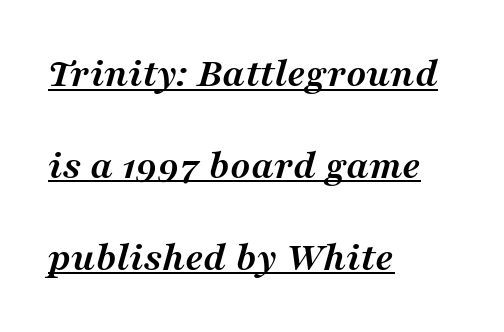
The image shows 42 px semibold serif type, italic (leaning right); set left-aligned, loose line spacing (2.19x), normal letter spacing, underlined; medium stroke contrast and a medium x-height.
